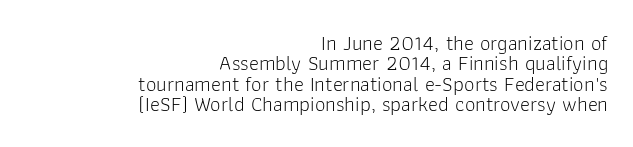
The image shows 21 px text type, upright; set right-aligned, tight line spacing (0.97x), normal letter spacing, not underlined.
